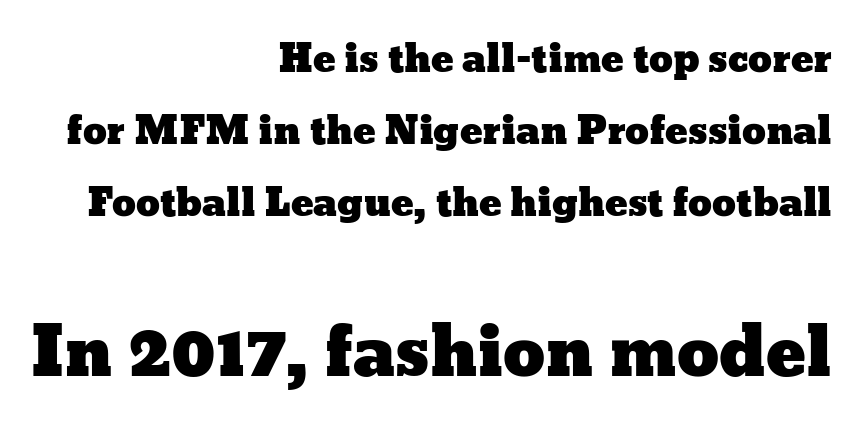
Q: Is the text italic (slanted)? A: No, it is upright.
Q: Is the text underlined? A: No.
Q: How is the paragraph aligned? A: Right-aligned.
Q: Is the spacing between letters normal or unusually wide? A: Normal.
Q: Is the spacing between lines tight, normal or loose? A: Loose.
Q: Which block of text is set in a larger size, the first (top) or the second (bottom)? A: The second (bottom) one.
Q: Width (condensed, normal, or wide)? A: Wide.
Q: Stroke contrast? A: Low.
Q: x-height? A: Medium.
Q: Monospaced? A: No.
